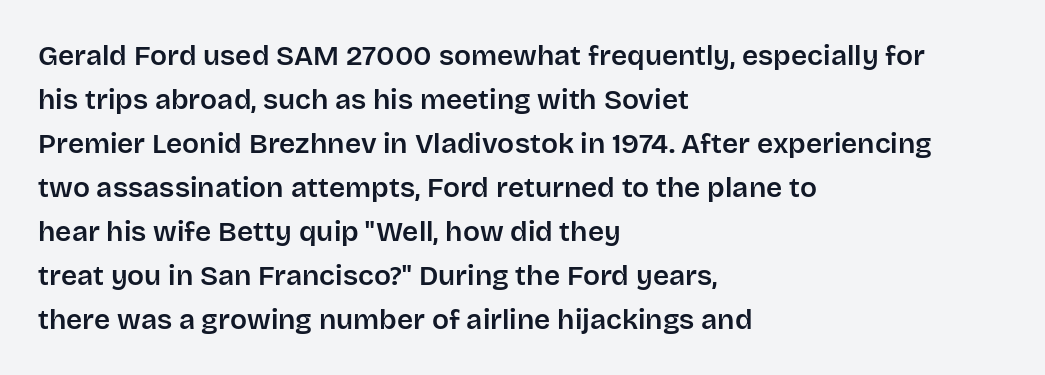
The image shows 28 px sans-serif type, upright; set left-aligned, normal line spacing (1.57x), normal letter spacing, not underlined; low stroke contrast and a large x-height.
